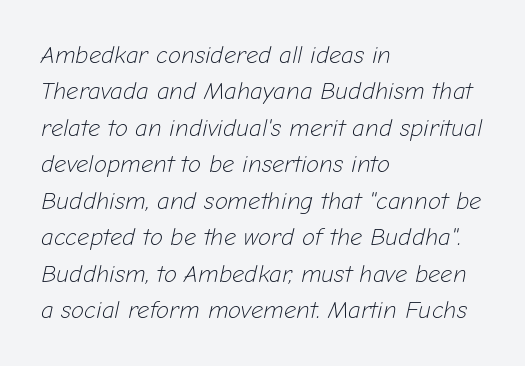
The image shows 24 px text type, italic (leaning right); set left-aligned, normal line spacing (1.52x), normal letter spacing, not underlined.
